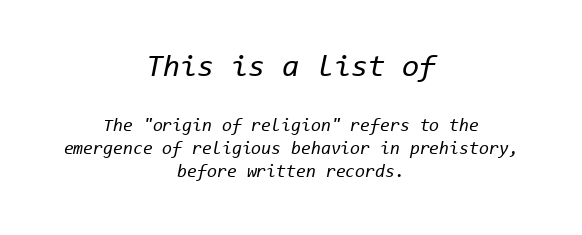
{"italic": "yes", "lean": "right", "slant_degrees": 11, "bold": "no", "weight": "regular", "width": "normal", "stroke_contrast": "low", "x_height": "medium", "monospaced": "yes", "underline": "no", "align": "center", "line_spacing": "normal", "line_spacing_ratio": 1.29, "letter_spacing": "normal", "letter_spacing_em": 0.0, "larger_block": "first", "size_ratio": 1.72, "glyph_px": 31}
